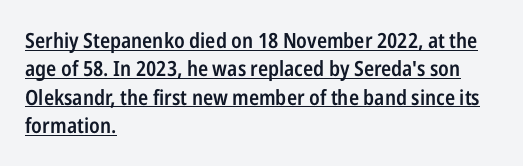
Q: Is the text bold? A: Semi-bold.
Q: Is the text italic (slanted)? A: No, it is upright.
Q: Is the text underlined? A: Yes.
Q: How is the paragraph aligned? A: Left-aligned.
Q: Is the spacing between letters normal or unusually wide? A: Normal.
Q: Is the spacing between lines tight, normal or loose? A: Normal.
